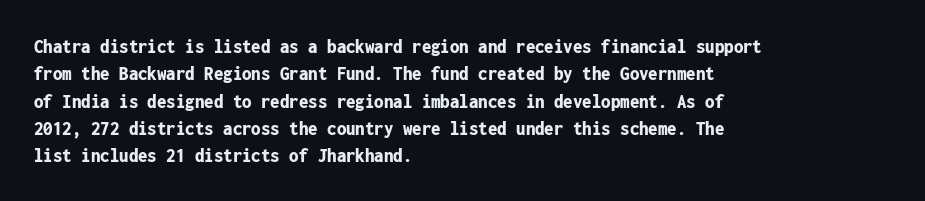
Q: Is the text bold? A: Yes.
Q: Is the text italic (slanted)? A: No, it is upright.
Q: Is the text underlined? A: No.
Q: How is the paragraph aligned? A: Left-aligned.
Q: Is the spacing between letters normal or unusually wide? A: Normal.
Q: Is the spacing between lines tight, normal or loose? A: Normal.
